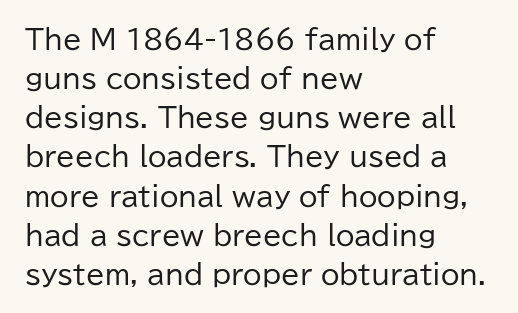
Default kerning and tracking; the words read as compact shapes. No heavy texture on the line: the type isn't bold. A roman cut, with each character standing at attention. Notice how the passage keeps a crisp vertical edge on the left only. Bare-footed words on every line.
